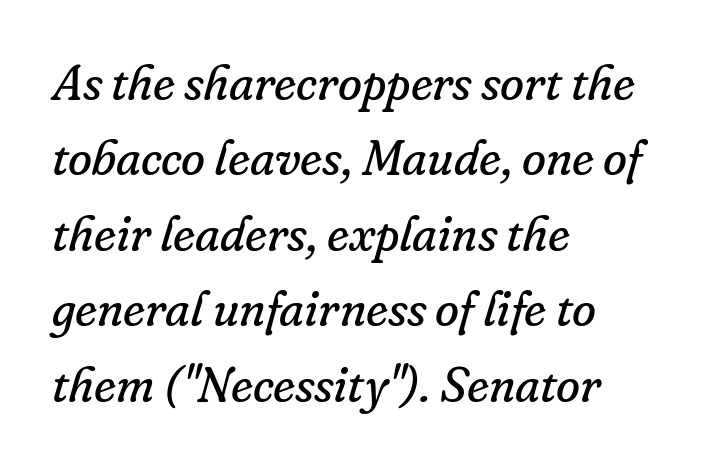
Serif or sans? Serif — the stroke terminals have little feet. Rendered with sloped, italic letterforms. Evenly set lines give the paragraph a standard silhouette. Do the characters align in a grid? No, the font is proportional. Plain, unruled lines of type.
